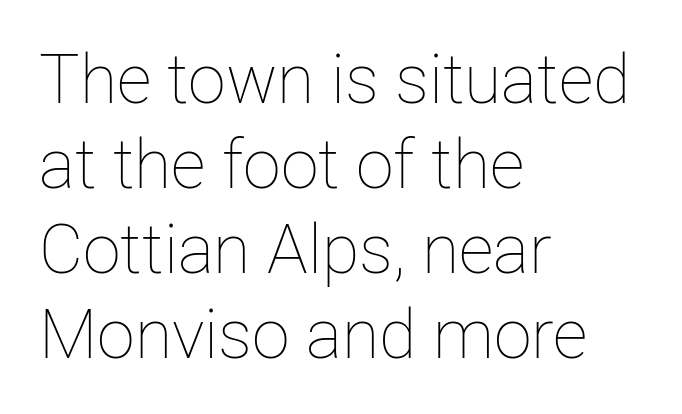
Q: Is the text bold? A: No.
Q: Is the text italic (slanted)? A: No, it is upright.
Q: Is the text underlined? A: No.
Q: How is the paragraph aligned? A: Left-aligned.
Q: Is the spacing between letters normal or unusually wide? A: Normal.
Q: Is the spacing between lines tight, normal or loose? A: Normal.
Q: Width (condensed, normal, or wide)? A: Normal.
Q: Stroke contrast? A: Low.
Q: x-height? A: Medium.
Q: Monospaced? A: No.
